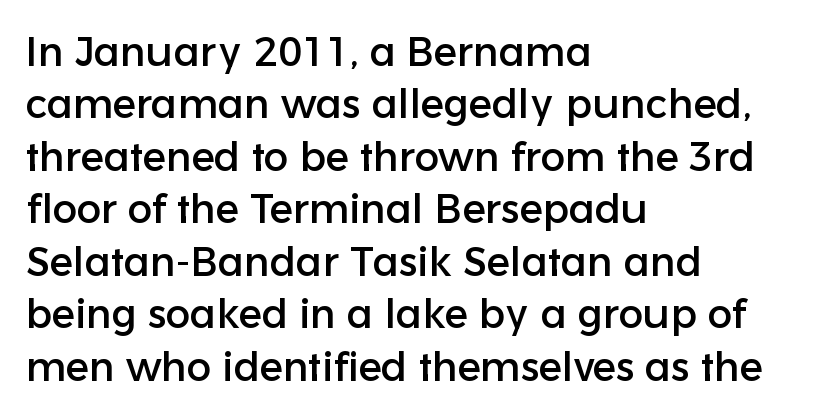
{"serif": "no", "italic": "no", "width": "normal", "stroke_contrast": "low", "x_height": "medium", "monospaced": "no", "underline": "no", "align": "left", "line_spacing": "normal", "line_spacing_ratio": 1.28, "letter_spacing": "normal", "letter_spacing_em": 0.0, "glyph_px": 41}
